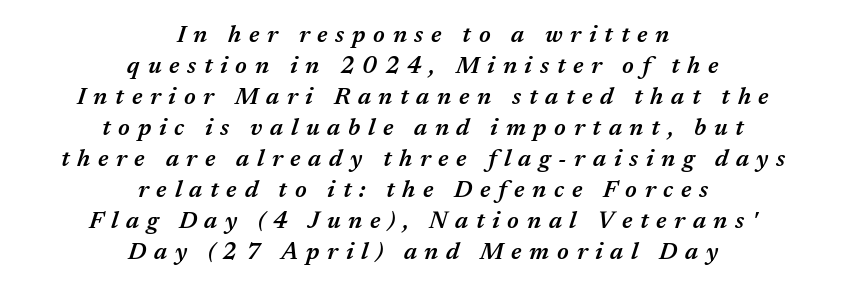
{"italic": "yes", "lean": "right", "slant_degrees": 17, "bold": "semi", "underline": "no", "align": "center", "line_spacing": "normal", "line_spacing_ratio": 1.29, "letter_spacing": "wide", "letter_spacing_em": 0.32, "glyph_px": 24}
